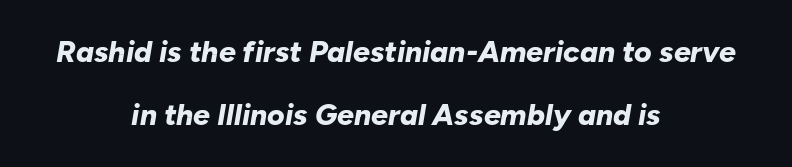
Q: Is the text bold? A: Yes.
Q: Is the text italic (slanted)? A: Yes, it leans right by about 10 degrees.
Q: Is the text underlined? A: No.
Q: How is the paragraph aligned? A: Centered.
Q: Is the spacing between letters normal or unusually wide? A: Normal.
Q: Is the spacing between lines tight, normal or loose? A: Loose.
Q: Width (condensed, normal, or wide)? A: Normal.
Q: Stroke contrast? A: Low.
Q: x-height? A: Medium.
Q: Monospaced? A: No.
